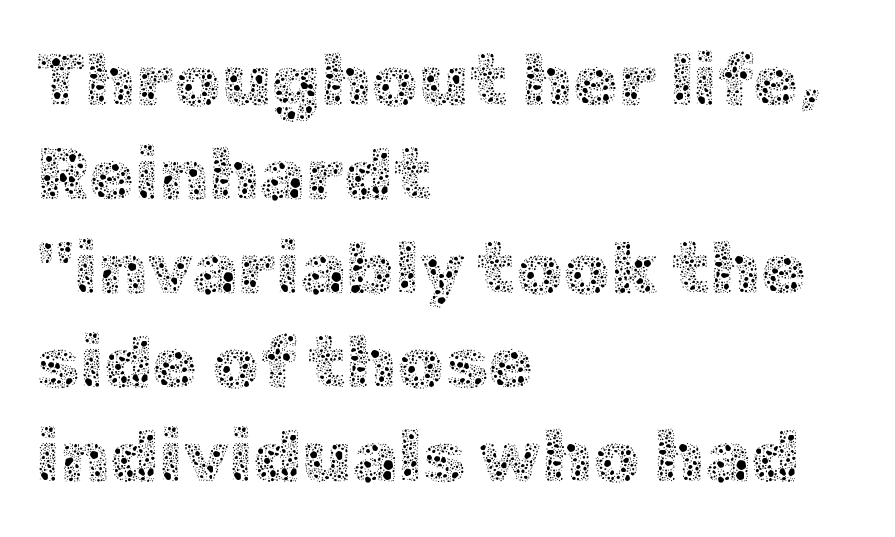
The gap between lines stays unmarked. Leading: standard. The type is set solid horizontally, with unmodified tracking. Does the copy run flush right? No — it runs flush left.
